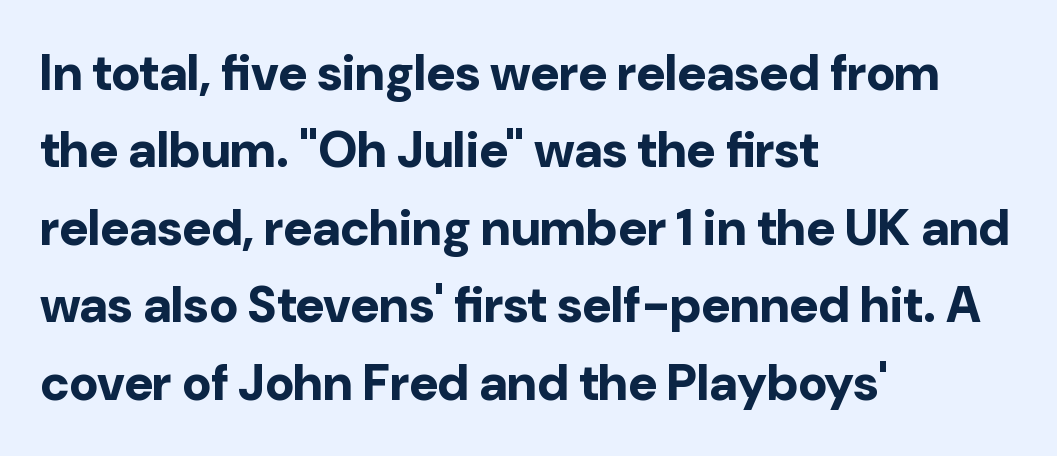
The image shows 50 px bold sans-serif type, upright; set left-aligned, normal line spacing (1.55x), normal letter spacing, not underlined; low stroke contrast and a medium x-height.
